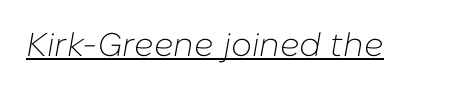
{"italic": "yes", "lean": "right", "slant_degrees": 10, "bold": "no", "weight": "light", "width": "normal", "stroke_contrast": "low", "x_height": "medium", "monospaced": "no", "underline": "yes", "letter_spacing": "normal", "letter_spacing_em": 0.0, "glyph_px": 33}
